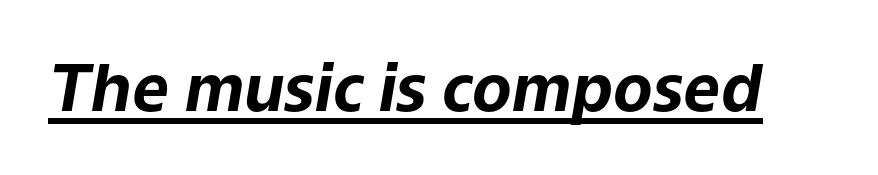
The tracking reads as untouched default to a designer's eye. Look at the stroke-to-counter ratio: heavy, a bold. Compared with undecorated copy, this sample adds a rule below the words. Rendered with sloped, italic letterforms. Note the varied advance widths — an 'i' is clearly narrower than an 'm'.
